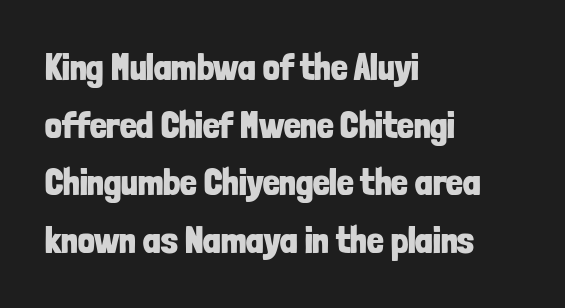
The image shows 37 px bold, condensed sans-serif type, upright; set left-aligned, normal line spacing (1.56x), normal letter spacing, not underlined; low stroke contrast and a medium x-height.
